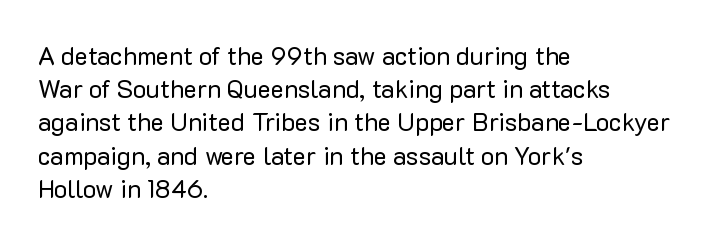
The image shows 25 px text type, upright; set left-aligned, normal line spacing (1.33x), normal letter spacing, not underlined.
